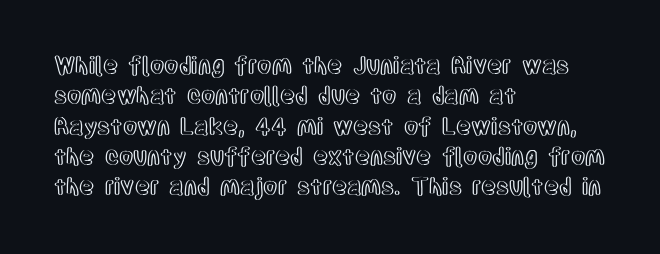
Q: Is the text italic (slanted)? A: No, it is upright.
Q: Is the text underlined? A: No.
Q: How is the paragraph aligned? A: Left-aligned.
Q: Is the spacing between letters normal or unusually wide? A: Normal.
Q: Is the spacing between lines tight, normal or loose? A: Normal.
